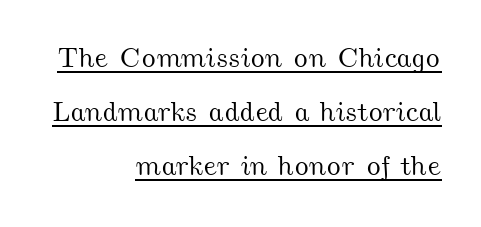
Q: Is the text underlined? A: Yes.
Q: How is the paragraph aligned? A: Right-aligned.
Q: Is the spacing between letters normal or unusually wide? A: Normal.
Q: Is the spacing between lines tight, normal or loose? A: Loose.
Q: Width (condensed, normal, or wide)? A: Wide.
Q: Stroke contrast? A: Medium.
Q: x-height? A: Small.
Q: Monospaced? A: No.
